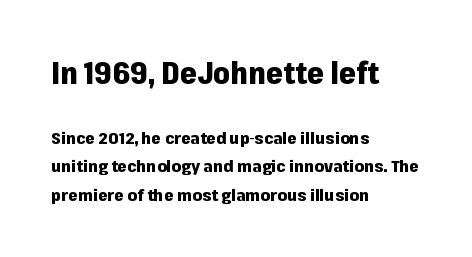
The image shows 30 px heavy sans-serif type, upright; set left-aligned, normal line spacing (1.67x), normal letter spacing, not underlined; the first (top) block is 1.76x larger; low stroke contrast and a medium x-height.
